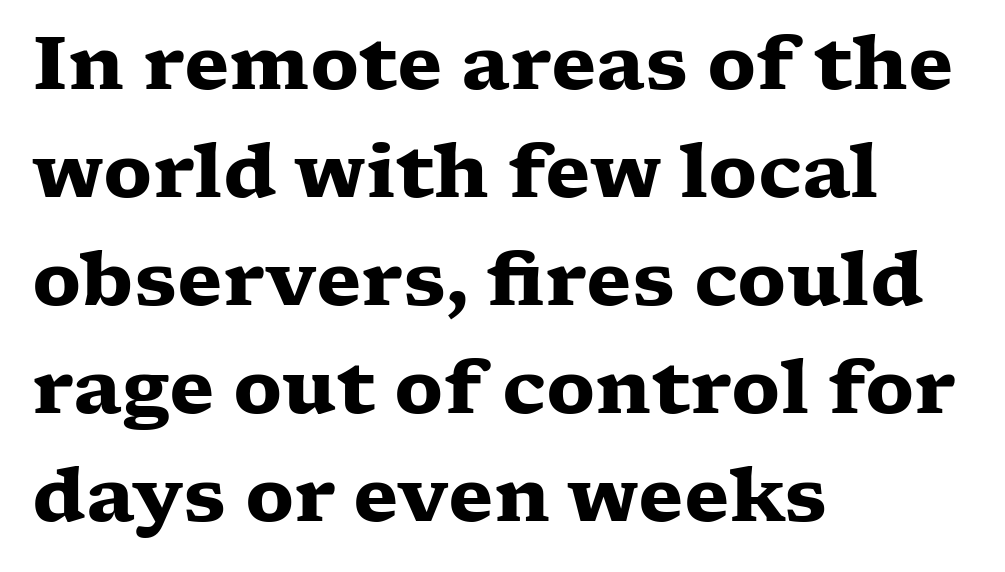
The image shows 74 px heavy, wide serif type, upright; set left-aligned, normal line spacing (1.46x), normal letter spacing, not underlined; low stroke contrast and a medium x-height.
